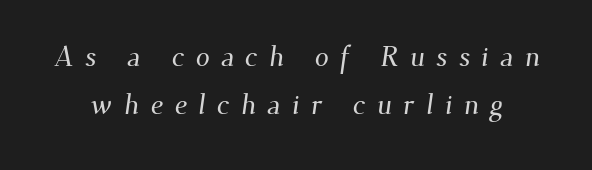
The image shows 28 px serif type; set line spacing 1.73x, unusually wide letter spacing (+0.4 em), not underlined; medium stroke contrast and a small x-height.
